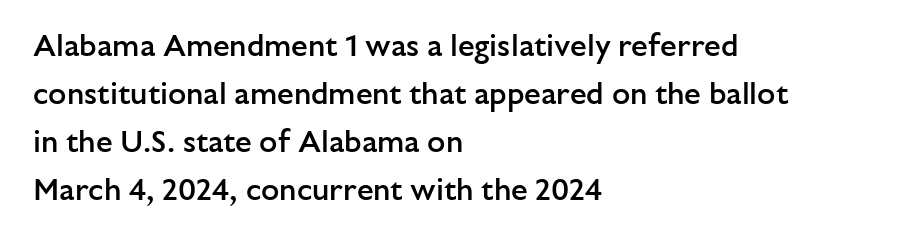
Q: Is the text bold? A: Semi-bold.
Q: Is the text italic (slanted)? A: No, it is upright.
Q: Is the typeface a serif or a sans-serif typeface? A: Sans-serif.
Q: Is the text underlined? A: No.
Q: How is the paragraph aligned? A: Left-aligned.
Q: Is the spacing between letters normal or unusually wide? A: Normal.
Q: Is the spacing between lines tight, normal or loose? A: Normal.
Q: Width (condensed, normal, or wide)? A: Normal.
Q: Stroke contrast? A: Low.
Q: x-height? A: Medium.
Q: Monospaced? A: No.
